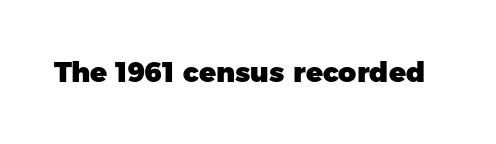
{"serif": "no", "italic": "no", "bold": "yes", "weight": "heavy", "width": "normal", "stroke_contrast": "low", "x_height": "medium", "monospaced": "no", "underline": "no", "letter_spacing": "normal", "letter_spacing_em": 0.0, "glyph_px": 28}
